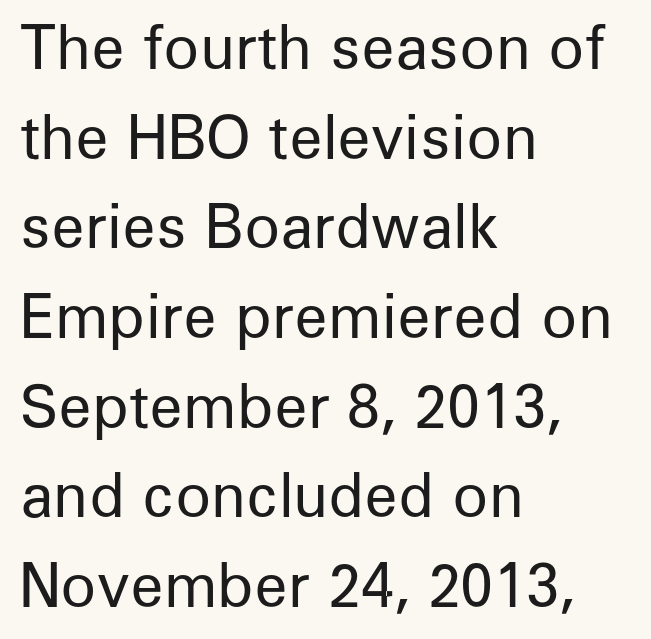
Unlike a traditional serif, this face leaves its strokes unadorned. Reading down the block, your eye returns to a fixed left position each line. Think of a printed novel: that variable character pitch is what you see here. Glance below the letters and you will spot only blank space. The font is comparable to plain body text, perhaps lighter.
